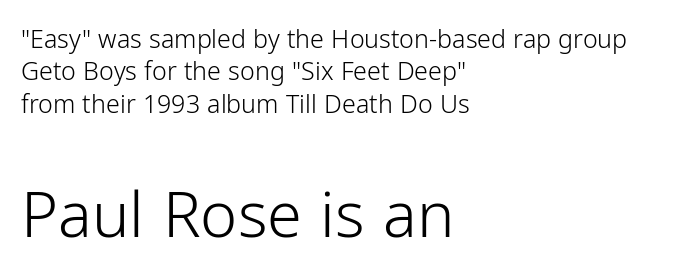
{"serif": "no", "italic": "no", "bold": "no", "weight": "light", "width": "normal", "stroke_contrast": "low", "x_height": "medium", "monospaced": "no", "underline": "no", "align": "left", "line_spacing": "normal", "line_spacing_ratio": 1.3, "letter_spacing": "normal", "letter_spacing_em": 0.0, "larger_block": "second", "size_ratio": 2.52, "glyph_px": 63}
